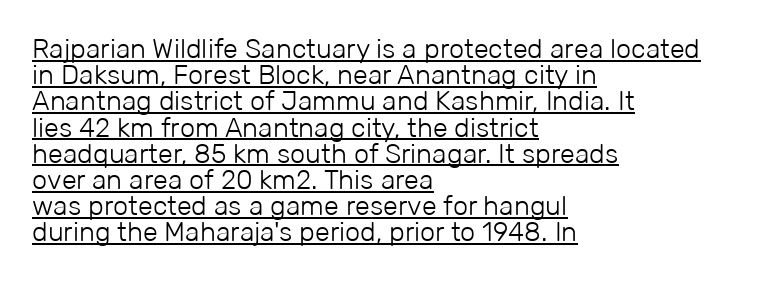
Q: Is the text bold? A: No.
Q: Is the text italic (slanted)? A: No, it is upright.
Q: Is the text underlined? A: Yes.
Q: How is the paragraph aligned? A: Left-aligned.
Q: Is the spacing between letters normal or unusually wide? A: Normal.
Q: Is the spacing between lines tight, normal or loose? A: Tight.
